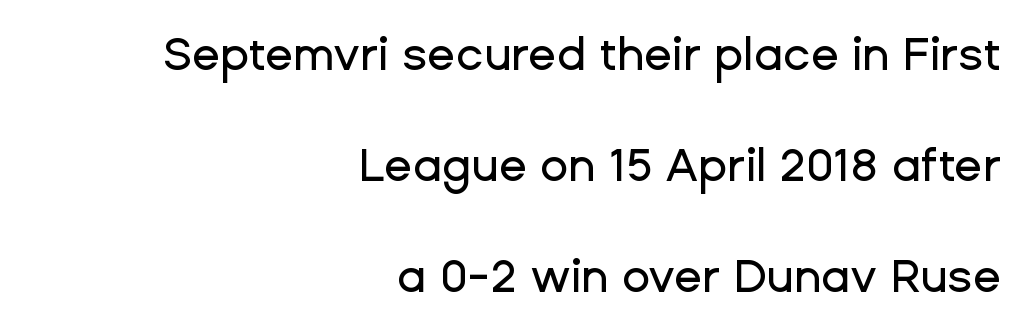
{"serif": "no", "italic": "no", "width": "normal", "stroke_contrast": "low", "x_height": "medium", "monospaced": "no", "underline": "no", "align": "right", "line_spacing": "loose", "line_spacing_ratio": 2.41, "letter_spacing": "normal", "letter_spacing_em": 0.0, "glyph_px": 46}
